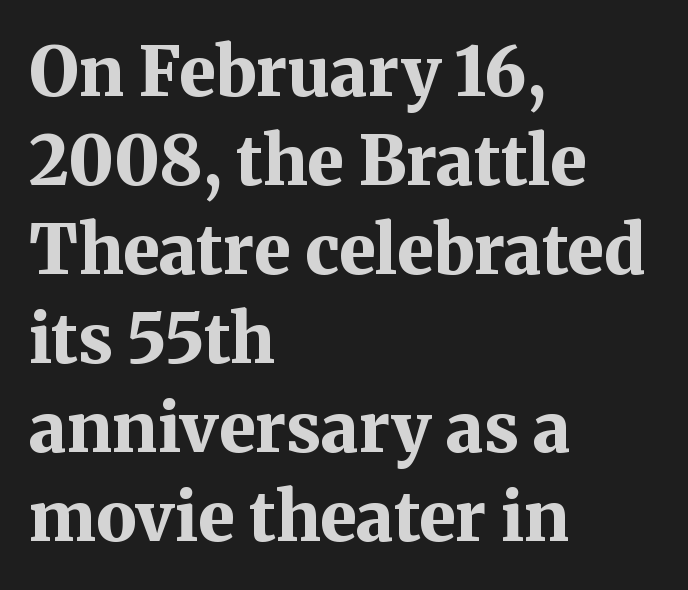
Q: Is the text bold? A: Yes.
Q: Is the text italic (slanted)? A: No, it is upright.
Q: Is the typeface a serif or a sans-serif typeface? A: Serif.
Q: Is the text underlined? A: No.
Q: How is the paragraph aligned? A: Left-aligned.
Q: Is the spacing between letters normal or unusually wide? A: Normal.
Q: Is the spacing between lines tight, normal or loose? A: Normal.
Q: Width (condensed, normal, or wide)? A: Normal.
Q: Stroke contrast? A: Medium.
Q: x-height? A: Medium.
Q: Monospaced? A: No.
